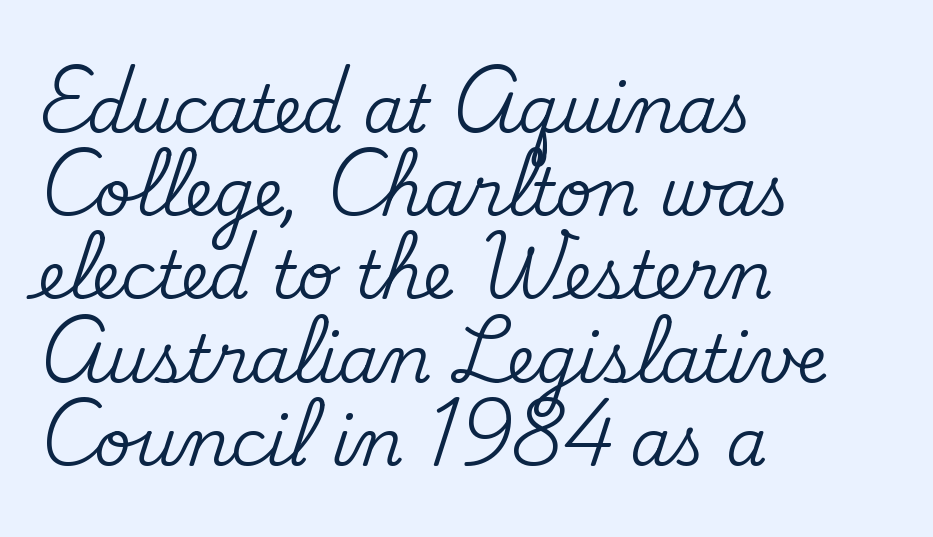
Q: Is the text italic (slanted)? A: Yes.
Q: Is the text underlined? A: No.
Q: How is the paragraph aligned? A: Left-aligned.
Q: Is the spacing between letters normal or unusually wide? A: Normal.
Q: Is the spacing between lines tight, normal or loose? A: Normal.
Q: Width (condensed, normal, or wide)? A: Normal.
Q: Stroke contrast? A: Medium.
Q: x-height? A: Small.
Q: Monospaced? A: No.
